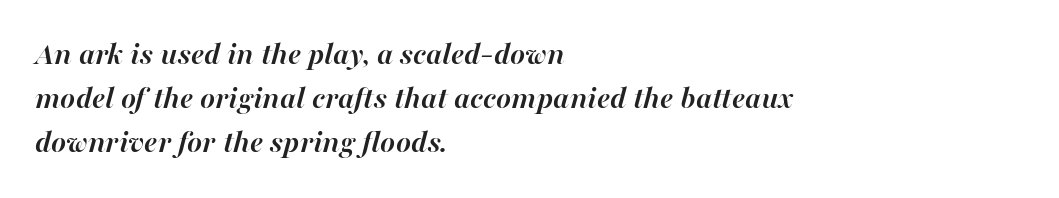
{"italic": "yes", "lean": "right", "slant_degrees": 16, "bold": "yes", "weight": "semibold", "width": "normal", "stroke_contrast": "high", "x_height": "medium", "monospaced": "no", "underline": "no", "align": "left", "line_spacing": "normal", "line_spacing_ratio": 1.37, "letter_spacing": "normal", "letter_spacing_em": 0.0, "glyph_px": 32}
